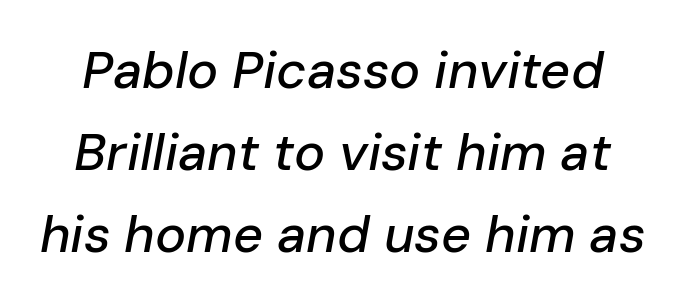
Successive baselines arrive at the customary interval. A typesetter would call this proportional, since set widths differ per character. This sample uses an oblique cut, with every glyph tilted off the vertical. The area under the type is left untouched. In terms of letterspacing, this is plain default setting.
